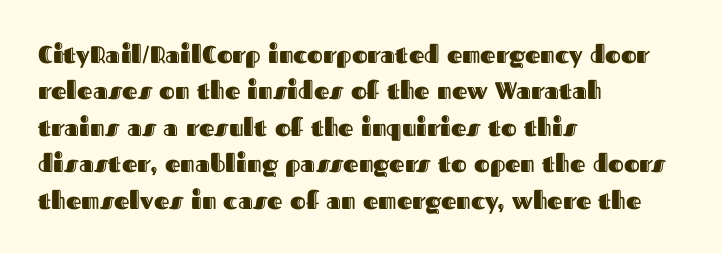
Q: Is the text italic (slanted)? A: No, it is upright.
Q: Is the text underlined? A: No.
Q: How is the paragraph aligned? A: Left-aligned.
Q: Is the spacing between letters normal or unusually wide? A: Normal.
Q: Is the spacing between lines tight, normal or loose? A: Normal.
